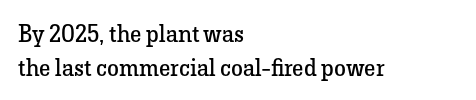
Q: Is the text bold? A: No.
Q: Is the text italic (slanted)? A: No, it is upright.
Q: Is the text underlined? A: No.
Q: How is the paragraph aligned? A: Left-aligned.
Q: Is the spacing between letters normal or unusually wide? A: Normal.
Q: Is the spacing between lines tight, normal or loose? A: Normal.
